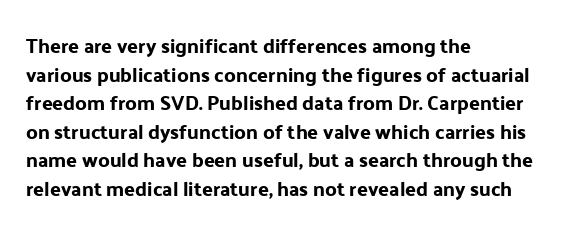
Q: Is the text italic (slanted)? A: No, it is upright.
Q: Is the text underlined? A: No.
Q: How is the paragraph aligned? A: Left-aligned.
Q: Is the spacing between letters normal or unusually wide? A: Normal.
Q: Is the spacing between lines tight, normal or loose? A: Normal.
